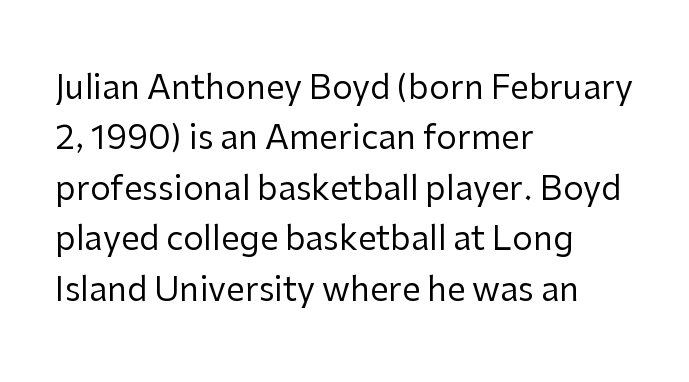
Q: Is the text bold? A: No.
Q: Is the text italic (slanted)? A: No, it is upright.
Q: Is the typeface a serif or a sans-serif typeface? A: Sans-serif.
Q: Is the text underlined? A: No.
Q: How is the paragraph aligned? A: Left-aligned.
Q: Is the spacing between letters normal or unusually wide? A: Normal.
Q: Is the spacing between lines tight, normal or loose? A: Normal.
Q: Width (condensed, normal, or wide)? A: Normal.
Q: Stroke contrast? A: Low.
Q: x-height? A: Medium.
Q: Monospaced? A: No.
